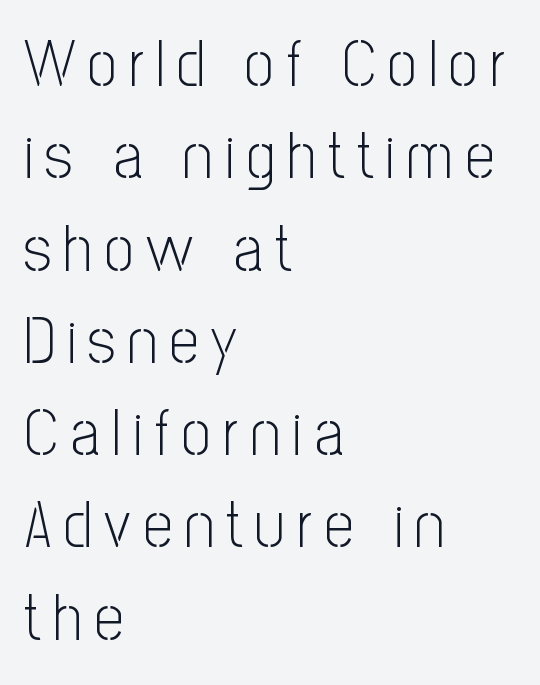
Q: Is the text bold? A: No.
Q: Is the text italic (slanted)? A: No, it is upright.
Q: Is the typeface a serif or a sans-serif typeface? A: Sans-serif.
Q: Is the text underlined? A: No.
Q: How is the paragraph aligned? A: Left-aligned.
Q: Is the spacing between lines tight, normal or loose? A: Normal.
Q: Width (condensed, normal, or wide)? A: Condensed.
Q: Stroke contrast? A: Low.
Q: x-height? A: Medium.
Q: Monospaced? A: No.
